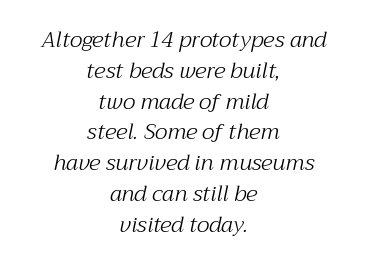
Q: Is the text bold? A: No.
Q: Is the text italic (slanted)? A: Yes, it leans right by about 12 degrees.
Q: Is the text underlined? A: No.
Q: How is the paragraph aligned? A: Centered.
Q: Is the spacing between letters normal or unusually wide? A: Normal.
Q: Is the spacing between lines tight, normal or loose? A: Normal.
